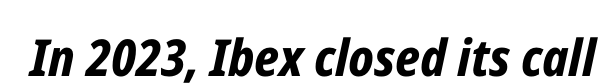
Q: Is the text bold? A: Yes.
Q: Is the text italic (slanted)? A: Yes, it leans right by about 12 degrees.
Q: Is the text underlined? A: No.
Q: Is the spacing between letters normal or unusually wide? A: Normal.
Q: Width (condensed, normal, or wide)? A: Condensed.
Q: Stroke contrast? A: Low.
Q: x-height? A: Medium.
Q: Monospaced? A: No.
